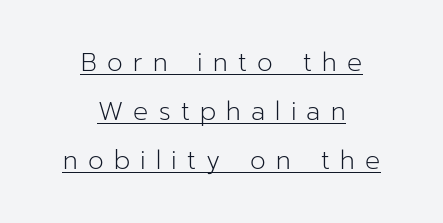
Q: Is the text bold? A: No.
Q: Is the text italic (slanted)? A: No, it is upright.
Q: Is the text underlined? A: Yes.
Q: How is the paragraph aligned? A: Centered.
Q: Is the spacing between letters normal or unusually wide? A: Unusually wide.
Q: Is the spacing between lines tight, normal or loose? A: Loose.
